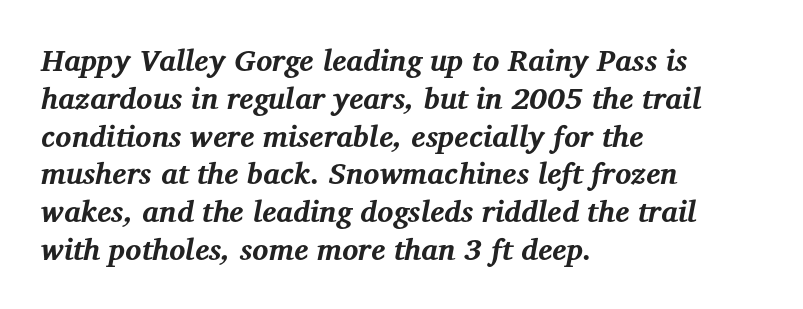
Does the type have serifs? Yes, each stem ends in a small foot. Heavy, bold letterforms. Descender tails drop into unmarked territory. The designer left line spacing at the default. Each letter keeps its own natural width here, so spacing adapts to shape. Style check: oblique.
